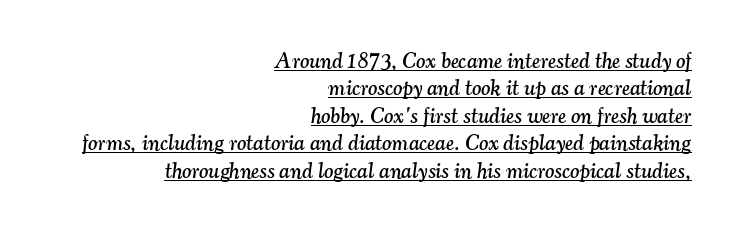
The image shows 22 px text type, italic (leaning right); set right-aligned, normal line spacing (1.25x), normal letter spacing, underlined.
